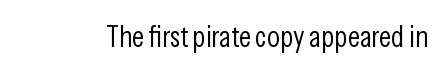
The image shows 30 px light, condensed sans-serif type, upright; set normal letter spacing, not underlined; low stroke contrast and a medium x-height.
